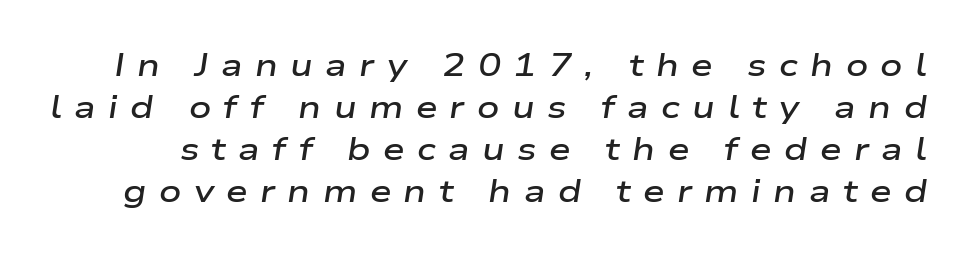
The image shows 31 px semibold, wide type, italic (leaning right); set normal line spacing (1.36x), unusually wide letter spacing (+0.4 em), not underlined; low stroke contrast and a medium x-height.
